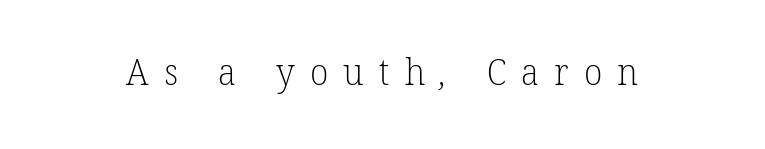
{"serif": "yes", "bold": "no", "weight": "light", "width": "normal", "stroke_contrast": "low", "x_height": "medium", "monospaced": "no", "underline": "no", "letter_spacing": "wide", "letter_spacing_em": 0.41, "glyph_px": 37}
